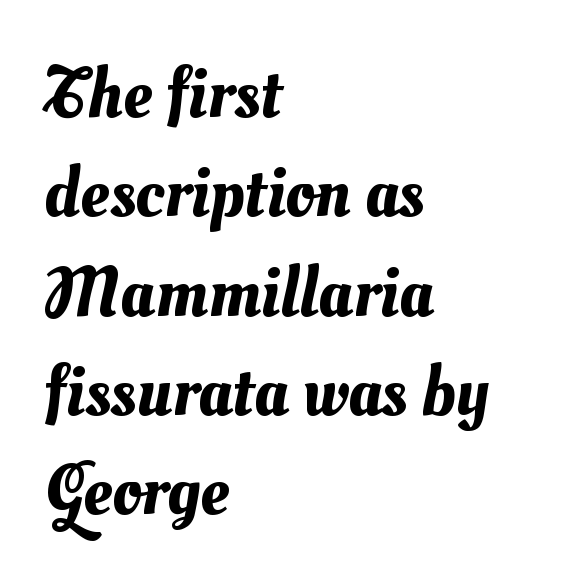
{"width": "normal", "stroke_contrast": "medium", "x_height": "small", "monospaced": "no", "underline": "no", "align": "left", "line_spacing": "normal", "line_spacing_ratio": 1.38, "letter_spacing": "normal", "letter_spacing_em": 0.0, "glyph_px": 72}
